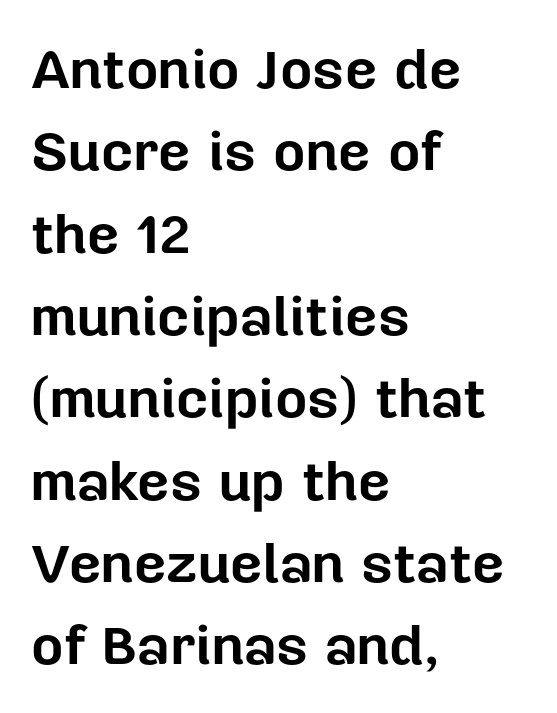
Its strokes are broad and dark, the hallmark of bold type. The designer went with a sans here, leaving each stem footless. The passage shown is typed in a proportional face where columns would drift. The space directly below the letters is spotless.
